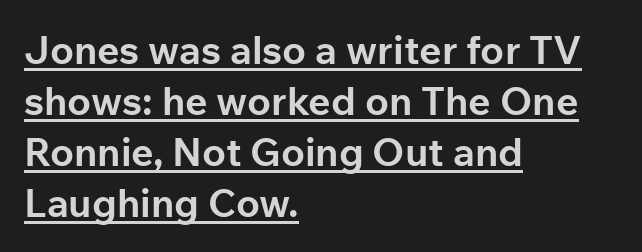
{"serif": "no", "italic": "no", "bold": "yes", "weight": "bold", "width": "normal", "stroke_contrast": "low", "x_height": "medium", "monospaced": "no", "underline": "yes", "align": "left", "line_spacing": "normal", "line_spacing_ratio": 1.31, "letter_spacing": "normal", "letter_spacing_em": 0.0, "glyph_px": 39}
